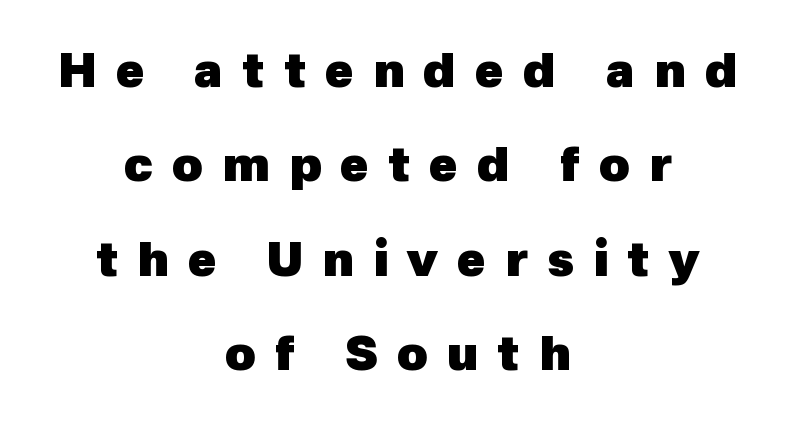
Pretty heavy lettering here — definitely bold. No feet cap the strokes, marking this as sans-serif type. The face used here is proportionally spaced, like ordinary book or web type. Each line is balanced around a shared central axis. Someone cranked the tracking dial way up on this one.
